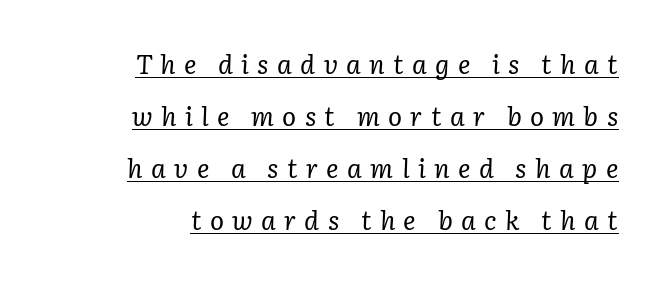
{"italic": "yes", "lean": "right", "slant_degrees": 3, "bold": "no", "underline": "yes", "align": "right", "line_spacing": "loose", "line_spacing_ratio": 2.0, "letter_spacing": "wide", "letter_spacing_em": 0.32, "glyph_px": 26}
